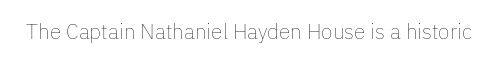
Q: Is the text bold? A: No.
Q: Is the text italic (slanted)? A: No, it is upright.
Q: Is the text underlined? A: No.
Q: Is the spacing between letters normal or unusually wide? A: Normal.
